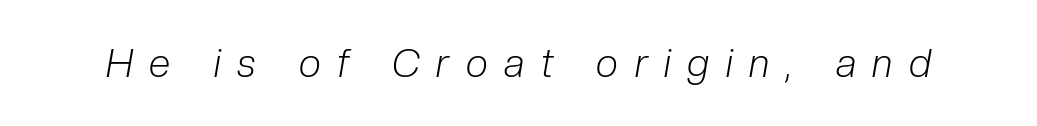
{"italic": "yes", "lean": "right", "slant_degrees": 10, "bold": "no", "weight": "light", "width": "condensed", "stroke_contrast": "low", "x_height": "medium", "monospaced": "no", "underline": "no", "letter_spacing": "wide", "letter_spacing_em": 0.43, "glyph_px": 39}
